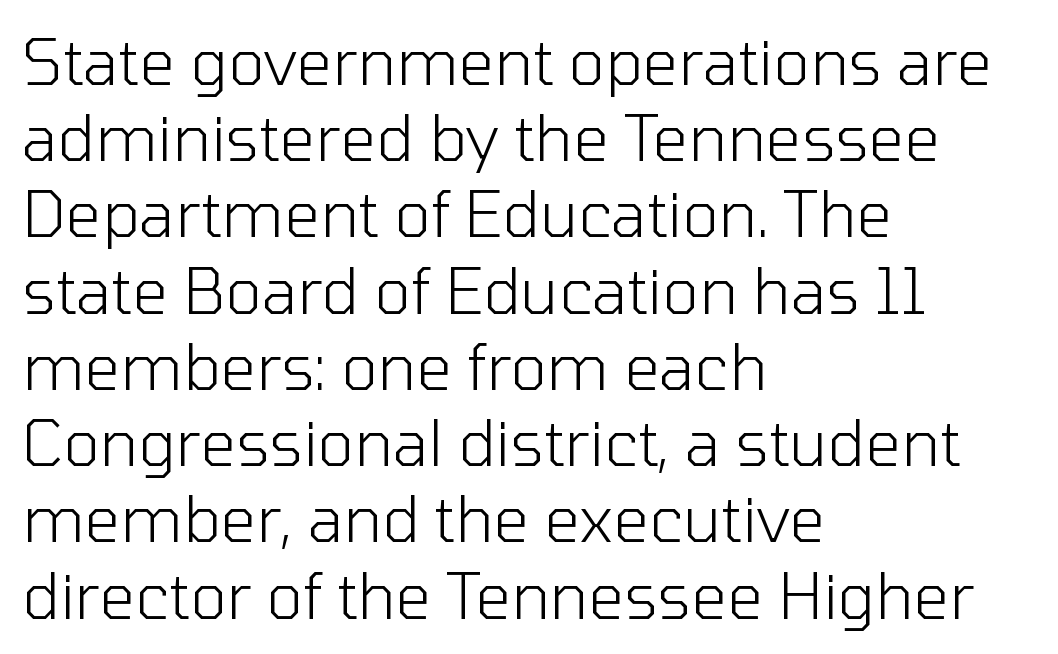
One-word summary of the alignment: left. Bold? No — there's no thickening of the strokes. Characters remain perfectly vertical along every line. Glyph-to-glyph distance matches everyday printed text. A sans-serif font was chosen for this passage. A typesetter would call this proportional, since set widths differ per character.
